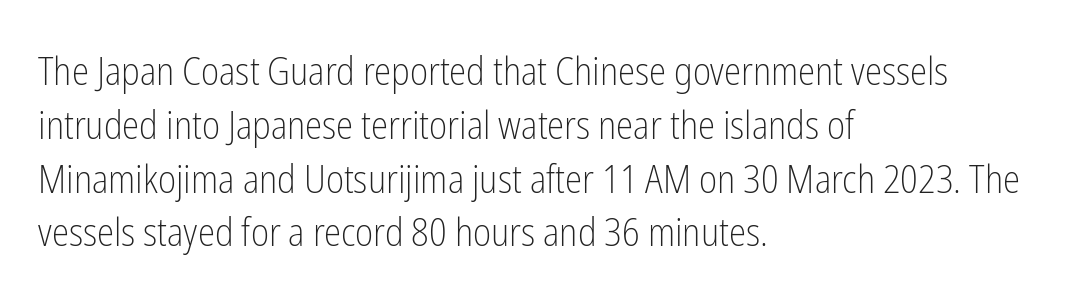
The typography opts for an upright posture over an oblique one. The text block is weighted toward the left margin, trailing off unevenly rightward. The font sits on the lighter half of the weight spectrum, regular included. The designer left line spacing at the default. Unlike a traditional serif, this face leaves its strokes unadorned.
